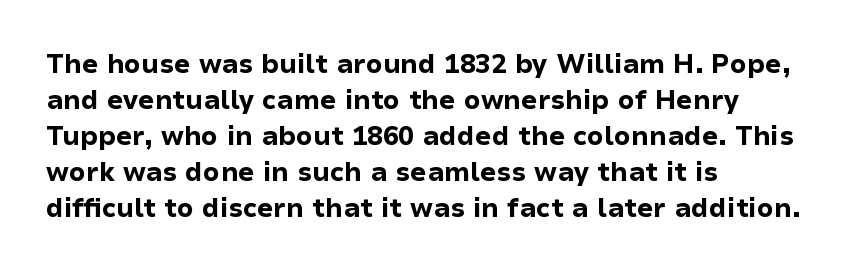
Q: Is the text bold? A: Yes.
Q: Is the text italic (slanted)? A: No, it is upright.
Q: Is the text underlined? A: No.
Q: How is the paragraph aligned? A: Left-aligned.
Q: Is the spacing between letters normal or unusually wide? A: Normal.
Q: Is the spacing between lines tight, normal or loose? A: Normal.
